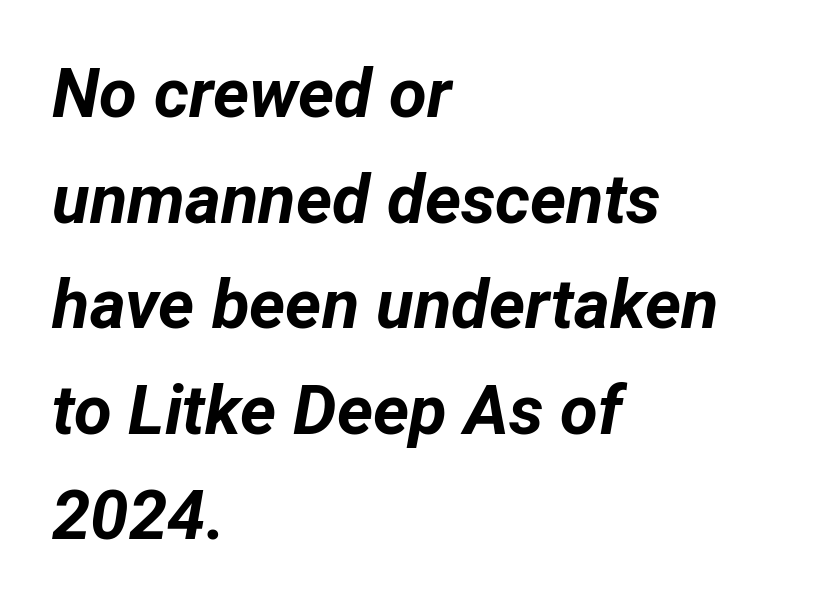
{"italic": "yes", "lean": "right", "slant_degrees": 12, "bold": "yes", "weight": "bold", "width": "normal", "stroke_contrast": "low", "x_height": "medium", "monospaced": "no", "underline": "no", "align": "left", "line_spacing": "normal", "line_spacing_ratio": 1.53, "letter_spacing": "normal", "letter_spacing_em": 0.0, "glyph_px": 69}
